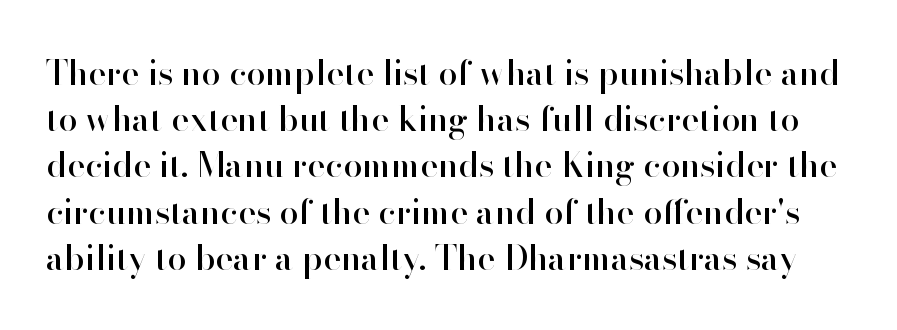
The image shows 34 px sans-serif type, upright; set normal line spacing (1.36x), normal letter spacing, not underlined; high stroke contrast and a small x-height.
